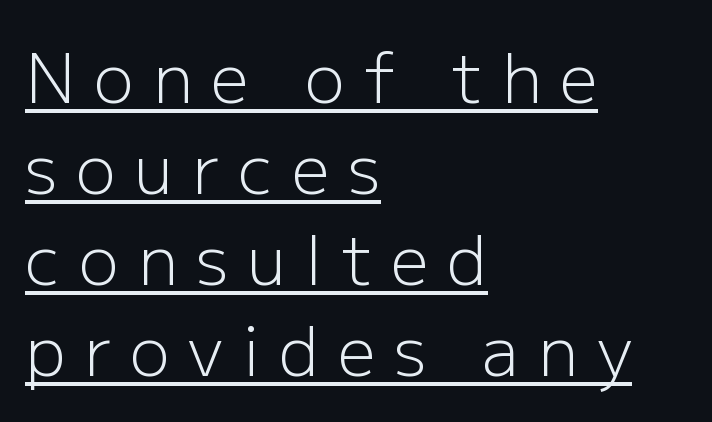
{"serif": "no", "italic": "no", "bold": "no", "weight": "light", "width": "normal", "stroke_contrast": "low", "x_height": "medium", "monospaced": "no", "underline": "yes", "align": "left", "line_spacing": "normal", "line_spacing_ratio": 1.36, "letter_spacing": "wide", "letter_spacing_em": 0.28, "glyph_px": 67}
